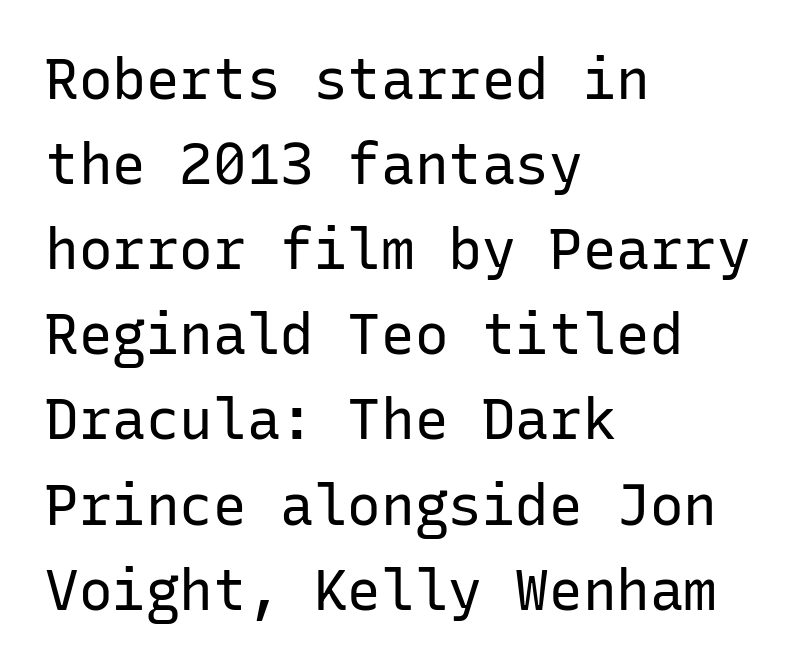
The image shows 56 px regular-weight sans-serif type, upright, monospaced; set left-aligned, normal line spacing (1.52x), normal letter spacing, not underlined; low stroke contrast and a medium x-height.
